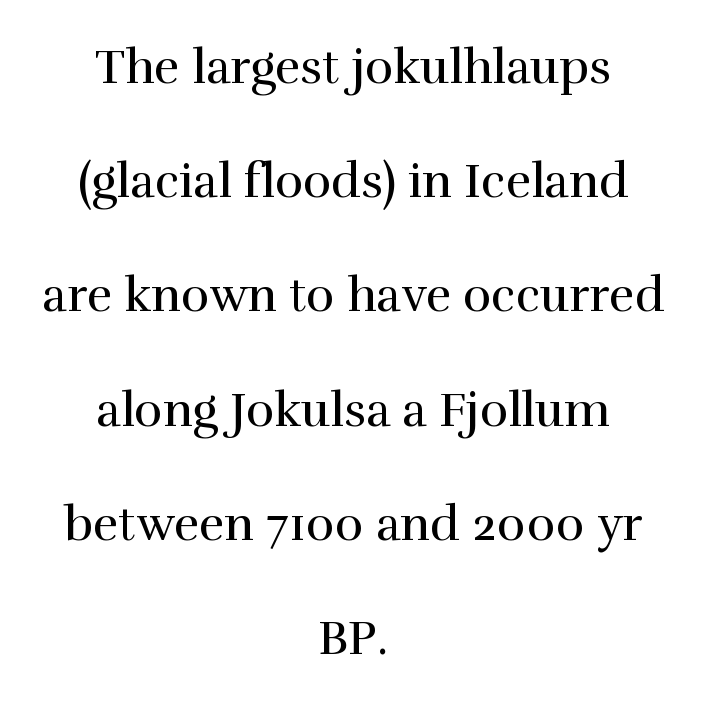
{"serif": "yes", "italic": "no", "bold": "no", "weight": "regular", "width": "normal", "stroke_contrast": "high", "x_height": "medium", "monospaced": "no", "underline": "no", "align": "center", "line_spacing": "loose", "line_spacing_ratio": 2.38, "letter_spacing": "normal", "letter_spacing_em": 0.0, "glyph_px": 48}
